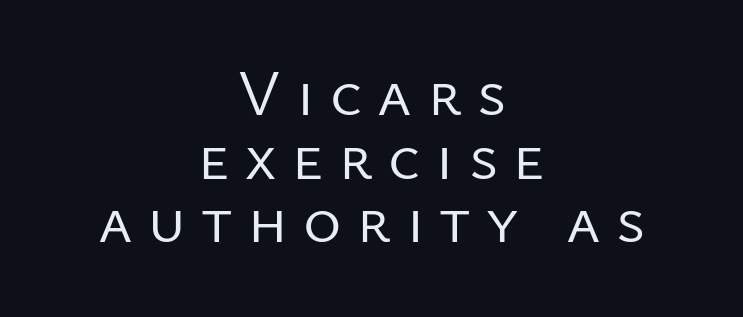
Ink coverage per letter is moderate at most. If you drew a line through each stem, it would be perfectly vertical. Vertically, the passage feels compressed, each row crowding the next. Varying glyph widths throughout — classic text-font behaviour. The gaps between neighbouring characters are conspicuously large. This sample uses a sans-serif face.
